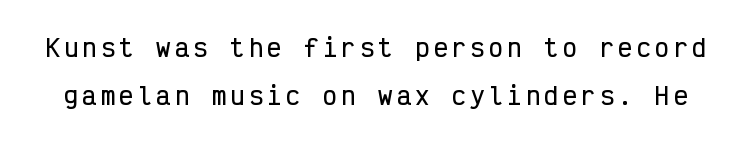
{"italic": "no", "underline": "no", "line_spacing": "loose", "line_spacing_ratio": 1.98, "glyph_px": 24}
